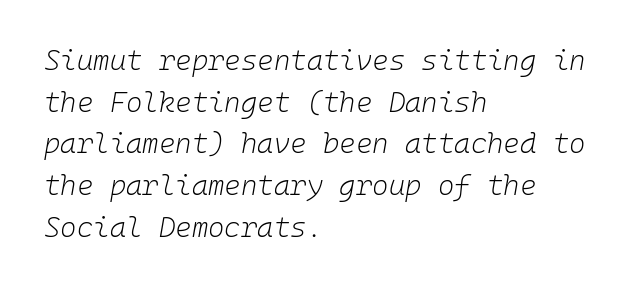
{"italic": "yes", "lean": "right", "slant_degrees": 10, "bold": "no", "weight": "light", "width": "normal", "stroke_contrast": "low", "x_height": "medium", "monospaced": "yes", "underline": "no", "align": "left", "line_spacing": "normal", "line_spacing_ratio": 1.49, "letter_spacing": "normal", "letter_spacing_em": 0.0, "glyph_px": 28}
